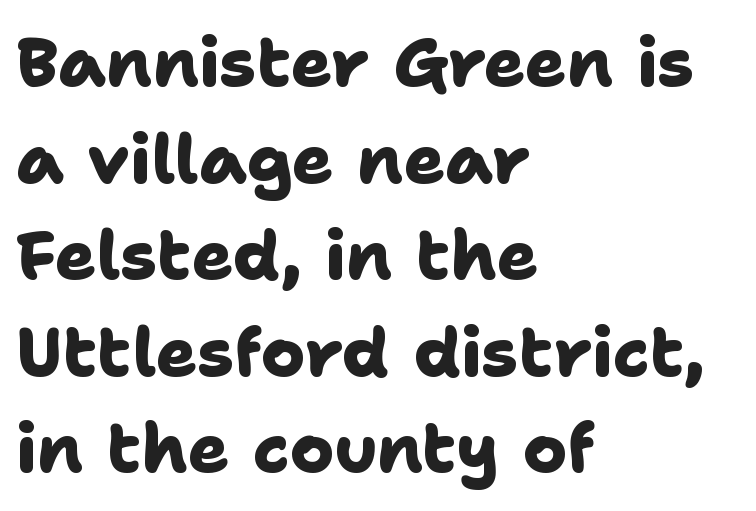
The image shows 68 px heavy sans-serif type; set left-aligned, normal line spacing (1.42x), normal letter spacing, not underlined; low stroke contrast and a medium x-height.
